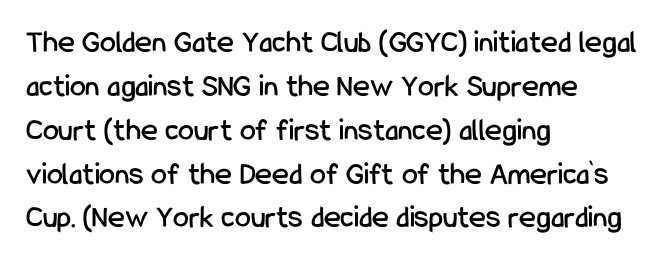
Here the designer chose a conventional face with non-uniform glyph widths. These lines keep a tight, regular rhythm from letter to letter. The line-height multiplier appears to be the usual default. Unlike italic type, these characters show no tilt at all.
